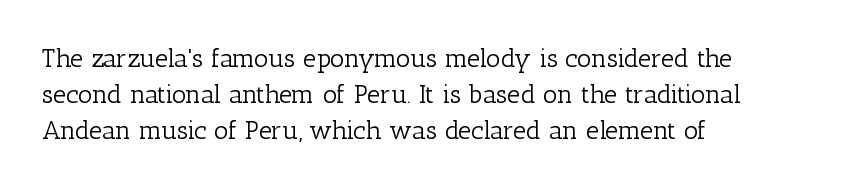
Q: Is the text bold? A: No.
Q: Is the text italic (slanted)? A: No, it is upright.
Q: Is the text underlined? A: No.
Q: How is the paragraph aligned? A: Left-aligned.
Q: Is the spacing between letters normal or unusually wide? A: Normal.
Q: Is the spacing between lines tight, normal or loose? A: Normal.
